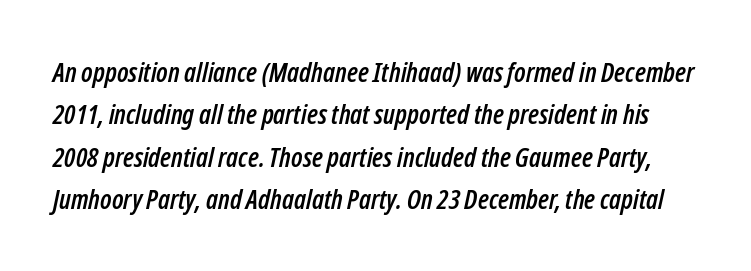
{"italic": "yes", "lean": "right", "slant_degrees": 12, "underline": "no", "line_spacing": "normal", "line_spacing_ratio": 1.57, "letter_spacing": "normal", "letter_spacing_em": 0.0, "glyph_px": 27}
